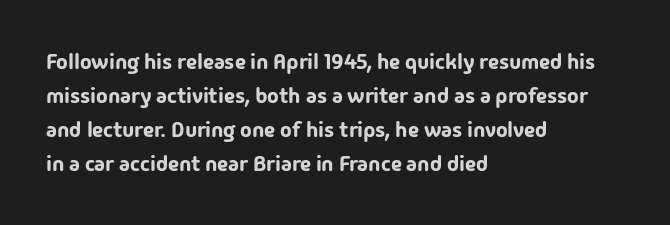
Students, observe: this is what conventionally led text looks like. This sample uses an upright cut, with every glyph sitting square on the baseline. A clean baseline with only descenders dipping below it. Each word holds together tightly as a unit, with standard inter-letter gaps.
